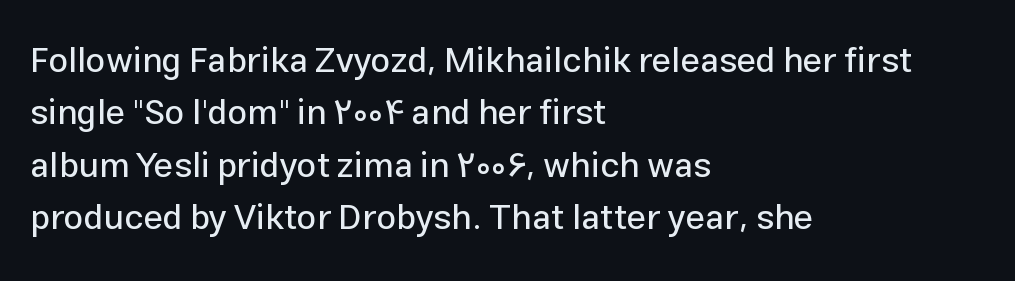
The image shows 35 px sans-serif type, upright; set left-aligned, normal line spacing (1.5x), normal letter spacing, not underlined; low stroke contrast and a medium x-height.
